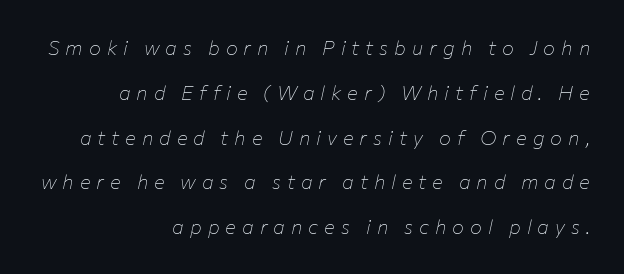
Inter-character spacing is expanded well beyond the font's built-in metrics. The typography opts for an oblique posture over an upright one. Summary of weight: not heavy and not bold. The text block is weighted toward the right margin, trailing off unevenly leftward. Line spacing here is loose.
